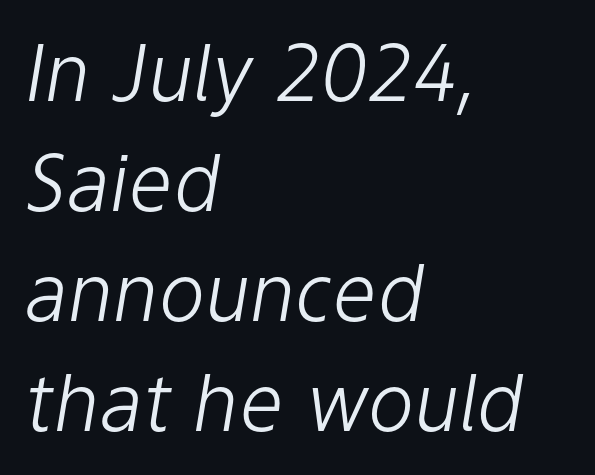
The image shows 78 px light type, italic (leaning right); set left-aligned, normal line spacing (1.41x), normal letter spacing, not underlined; low stroke contrast and a medium x-height.
